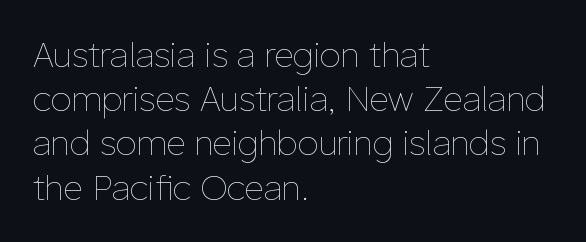
{"italic": "no", "bold": "no", "weight": "thin", "width": "normal", "stroke_contrast": "low", "x_height": "medium", "monospaced": "no", "underline": "no", "align": "left", "line_spacing": "normal", "line_spacing_ratio": 1.3, "letter_spacing": "normal", "letter_spacing_em": 0.0, "glyph_px": 34}
